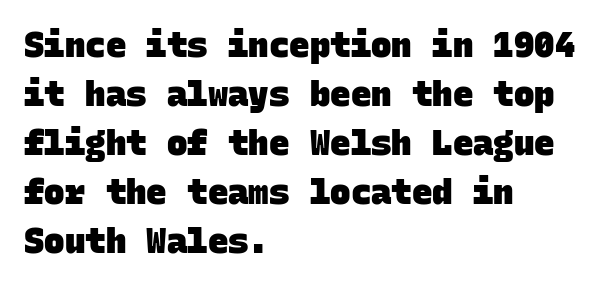
The image shows 34 px heavy sans-serif type, monospaced; set left-aligned, normal line spacing (1.44x), normal letter spacing, not underlined; low stroke contrast and a large x-height.
